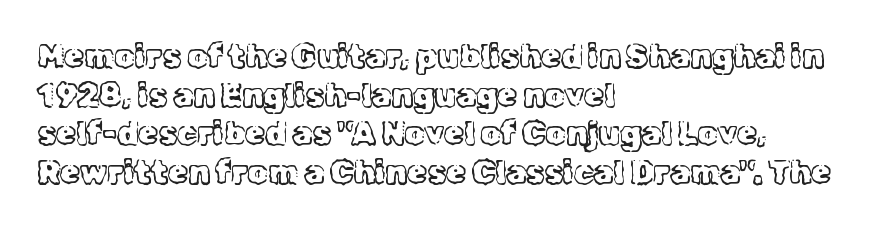
{"serif": "yes", "italic": "no", "bold": "no", "weight": "light", "width": "normal", "x_height": "medium", "monospaced": "no", "underline": "no", "align": "left", "line_spacing_ratio": 1.21, "letter_spacing": "normal", "letter_spacing_em": 0.0, "glyph_px": 32}
